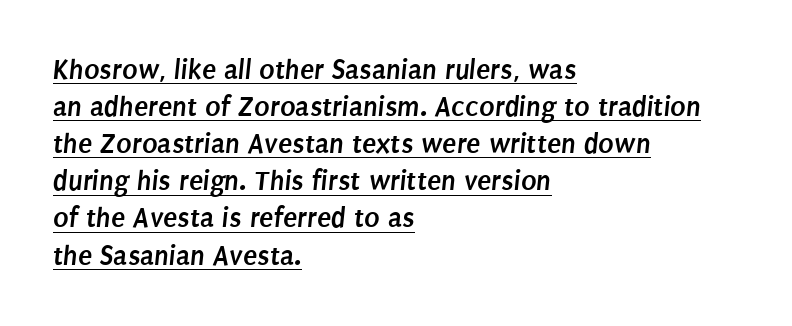
Q: Is the text bold? A: Yes.
Q: Is the typeface a serif or a sans-serif typeface? A: Sans-serif.
Q: Is the text underlined? A: Yes.
Q: How is the paragraph aligned? A: Left-aligned.
Q: Is the spacing between letters normal or unusually wide? A: Normal.
Q: Is the spacing between lines tight, normal or loose? A: Normal.
Q: Width (condensed, normal, or wide)? A: Condensed.
Q: Stroke contrast? A: Low.
Q: x-height? A: Large.
Q: Monospaced? A: No.
